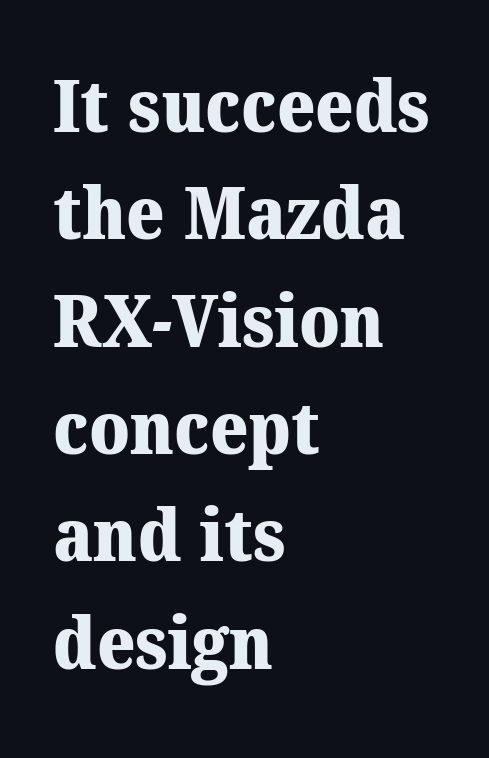
A typesetter would call this zero additional tracking. The rendering uses natural spacing where letterforms have individual widths. Typographically, this falls in the serif category. The leading is moderate, giving the passage an even texture. These lines stack with their left ends in a neat column.
